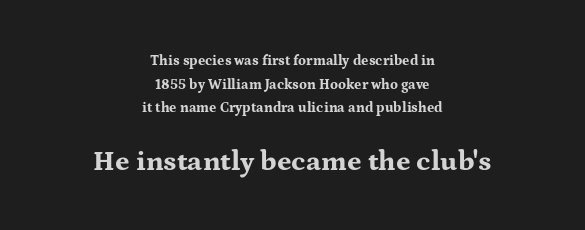
A typesetter would call this leading conventional body-copy spacing. Here the designer chose a conventional face with non-uniform glyph widths. Short and long lines alike share a common midpoint. Letters rest on an invisible, unmarked baseline.
